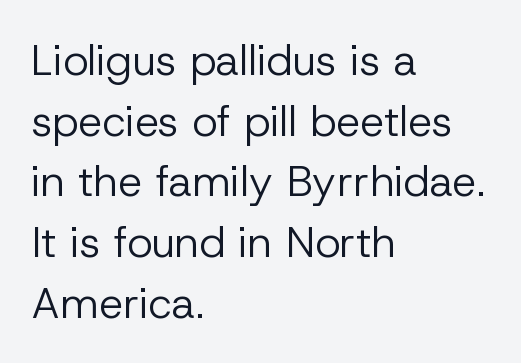
The image shows 43 px regular-weight sans-serif type, upright; set left-aligned, normal line spacing (1.41x), normal letter spacing, not underlined; low stroke contrast and a medium x-height.
